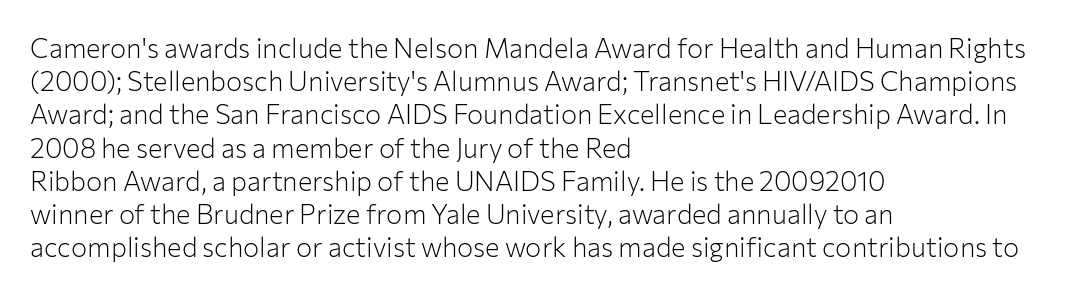
{"italic": "no", "bold": "no", "underline": "no", "align": "left", "line_spacing_ratio": 1.23, "letter_spacing": "normal", "letter_spacing_em": 0.0, "glyph_px": 27}
